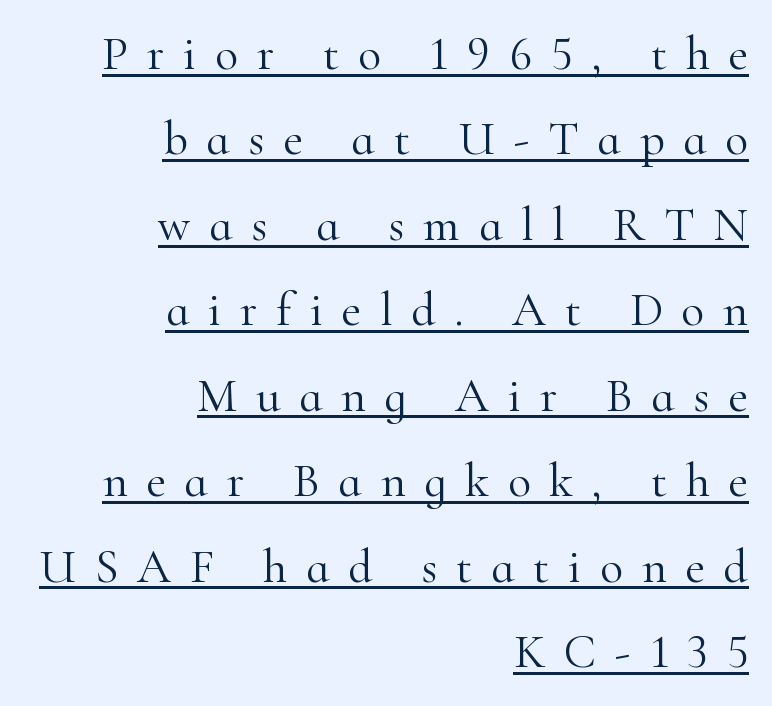
{"serif": "yes", "italic": "no", "bold": "no", "weight": "light", "width": "normal", "stroke_contrast": "high", "x_height": "small", "monospaced": "no", "underline": "yes", "align": "right", "line_spacing_ratio": 1.78, "letter_spacing": "wide", "letter_spacing_em": 0.39, "glyph_px": 48}
